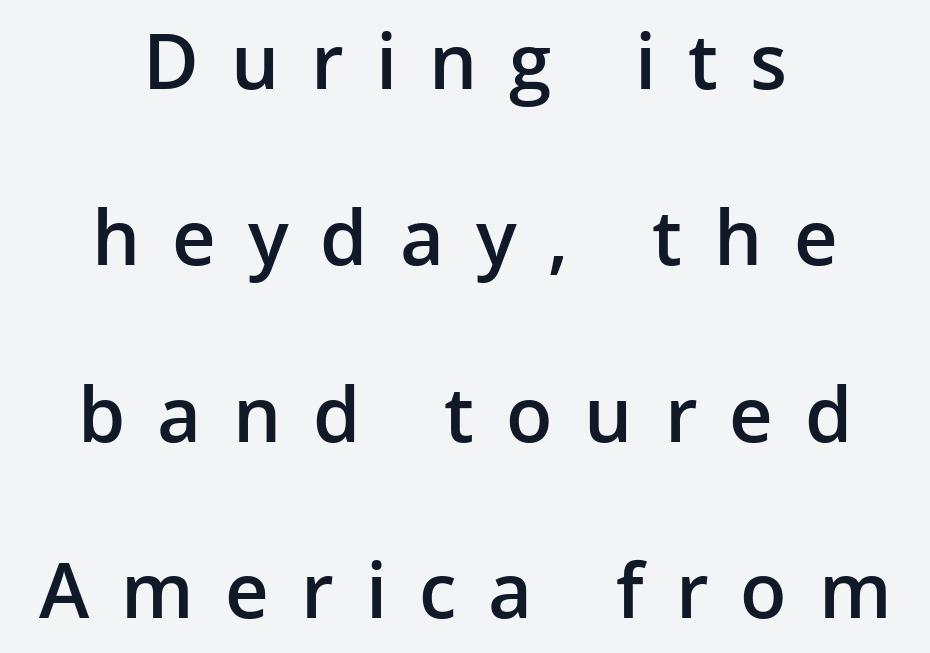
{"serif": "no", "italic": "no", "bold": "semi", "weight": "semibold", "width": "normal", "stroke_contrast": "low", "x_height": "medium", "monospaced": "no", "underline": "no", "align": "center", "line_spacing": "loose", "line_spacing_ratio": 2.32, "letter_spacing": "wide", "letter_spacing_em": 0.42, "glyph_px": 76}
